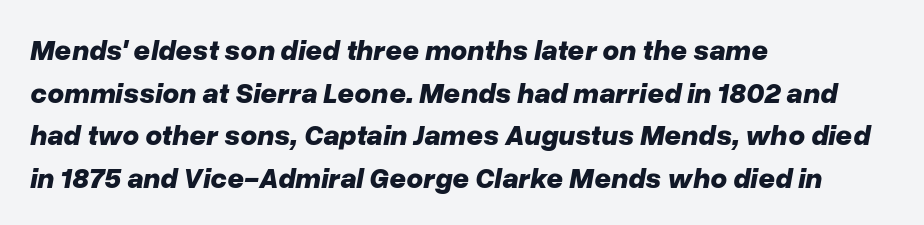
{"italic": "yes", "lean": "right", "slant_degrees": 10, "bold": "yes", "weight": "bold", "width": "normal", "stroke_contrast": "low", "x_height": "medium", "monospaced": "no", "underline": "no", "align": "left", "line_spacing": "normal", "line_spacing_ratio": 1.47, "letter_spacing": "normal", "letter_spacing_em": 0.0, "glyph_px": 29}
